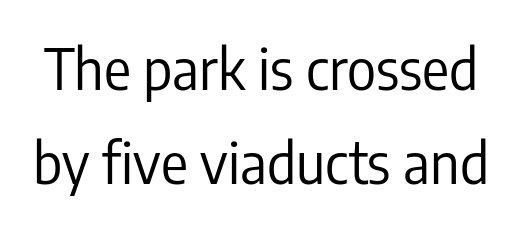
The image shows 56 px regular-weight, condensed sans-serif type, upright; set normal line spacing (1.68x), normal letter spacing, not underlined; low stroke contrast and a medium x-height.
